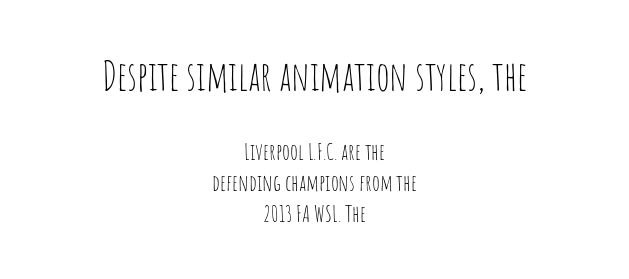
The vertical gap from one line to the next is medium. The more generous point size was reserved for the upper chunk. Tracking value appears to be zero — textbook default spacing. The rag falls on both sides of this text block equally.
